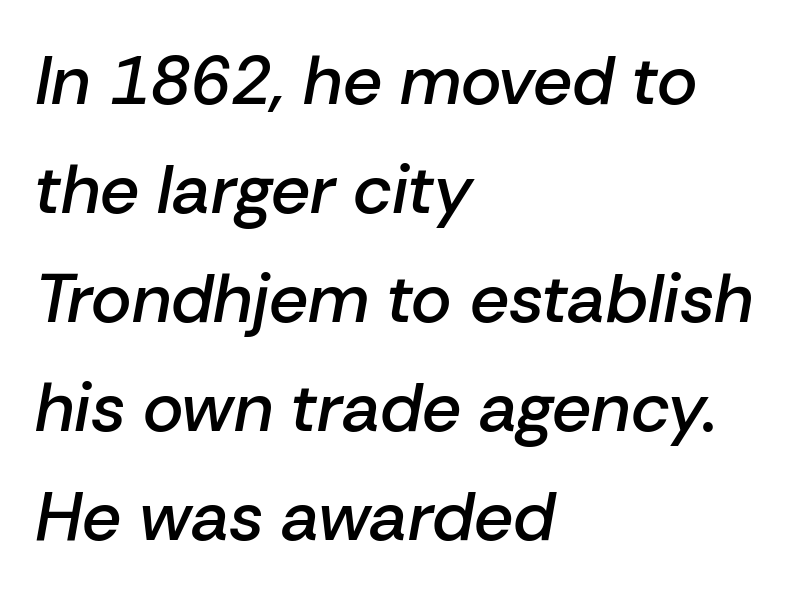
The image shows 69 px semibold type, italic (leaning right); set left-aligned, normal line spacing (1.58x), normal letter spacing, not underlined; low stroke contrast and a medium x-height.
